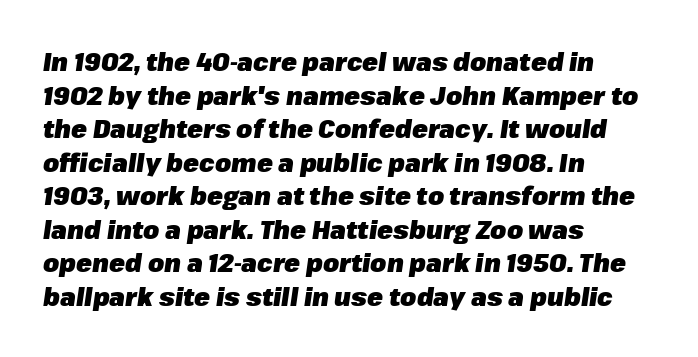
{"italic": "yes", "lean": "right", "slant_degrees": 8, "bold": "yes", "underline": "no", "align": "left", "line_spacing": "normal", "line_spacing_ratio": 1.29, "letter_spacing": "normal", "letter_spacing_em": 0.0, "glyph_px": 26}
